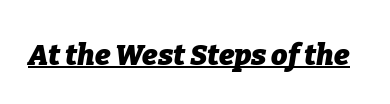
Q: Is the text bold? A: Yes.
Q: Is the text italic (slanted)? A: Yes, it leans right by about 9 degrees.
Q: Is the text underlined? A: Yes.
Q: Is the spacing between letters normal or unusually wide? A: Normal.
Q: Width (condensed, normal, or wide)? A: Normal.
Q: Stroke contrast? A: Low.
Q: x-height? A: Medium.
Q: Monospaced? A: No.
